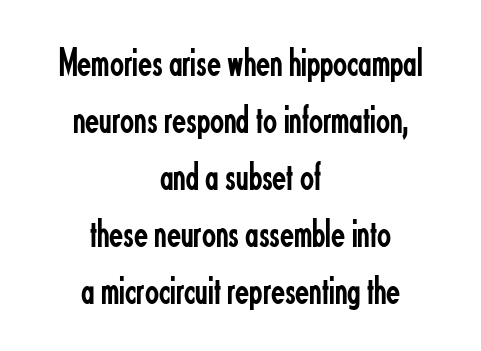
The image shows 41 px regular-weight, condensed sans-serif type, upright; set centered, normal line spacing (1.39x), normal letter spacing, not underlined; low stroke contrast and a small x-height.
